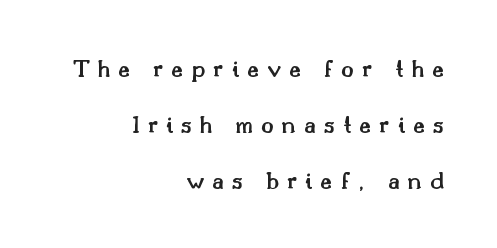
Does the lettering tilt? It doesn't — this is upright. Substantial extra tracking has been applied to these lines. Every row of glyphs terminates at an identical x-position on the right. A bit beefed up — I'd call it semibold rather than bold.
